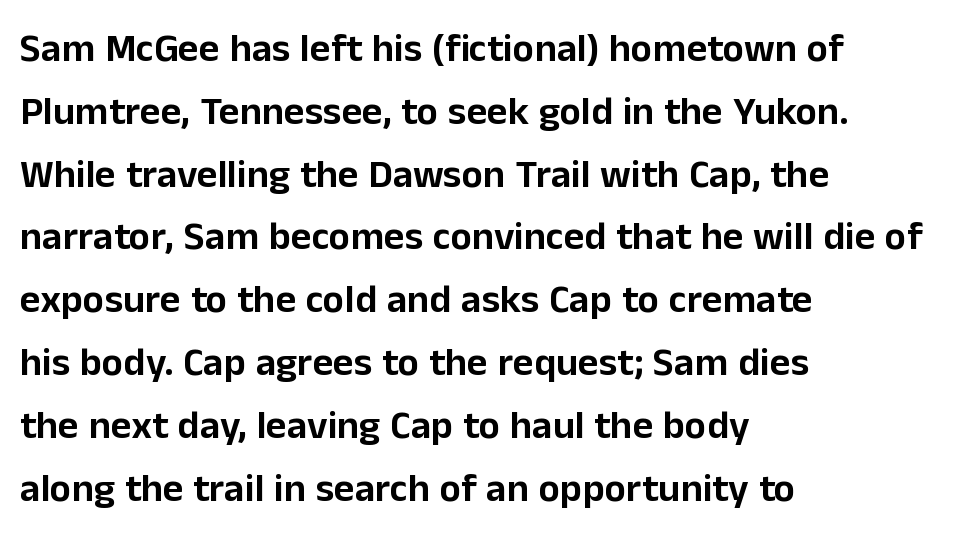
Q: Is the text italic (slanted)? A: No, it is upright.
Q: Is the typeface a serif or a sans-serif typeface? A: Sans-serif.
Q: Is the text underlined? A: No.
Q: How is the paragraph aligned? A: Left-aligned.
Q: Is the spacing between letters normal or unusually wide? A: Normal.
Q: Is the spacing between lines tight, normal or loose? A: Normal.
Q: Width (condensed, normal, or wide)? A: Normal.
Q: Stroke contrast? A: Low.
Q: x-height? A: Medium.
Q: Monospaced? A: No.
